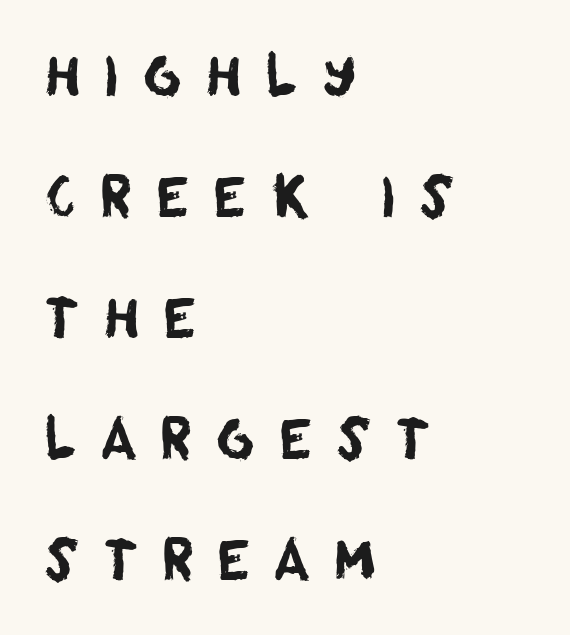
These lines are rendered in a variable-pitch font. Each line starts at the same left margin while the right side varies. This block would shrink considerably if given ordinary leading; it's expanded now. Nope, no serifs anywhere on these letters.
